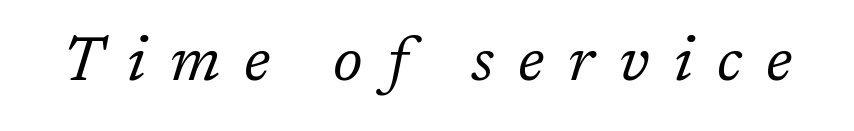
Q: Is the text bold? A: No.
Q: Is the text italic (slanted)? A: Yes, it leans right by about 17 degrees.
Q: Is the typeface a serif or a sans-serif typeface? A: Serif.
Q: Is the text underlined? A: No.
Q: Is the spacing between letters normal or unusually wide? A: Unusually wide.
Q: Width (condensed, normal, or wide)? A: Normal.
Q: Stroke contrast? A: Low.
Q: x-height? A: Medium.
Q: Monospaced? A: No.
